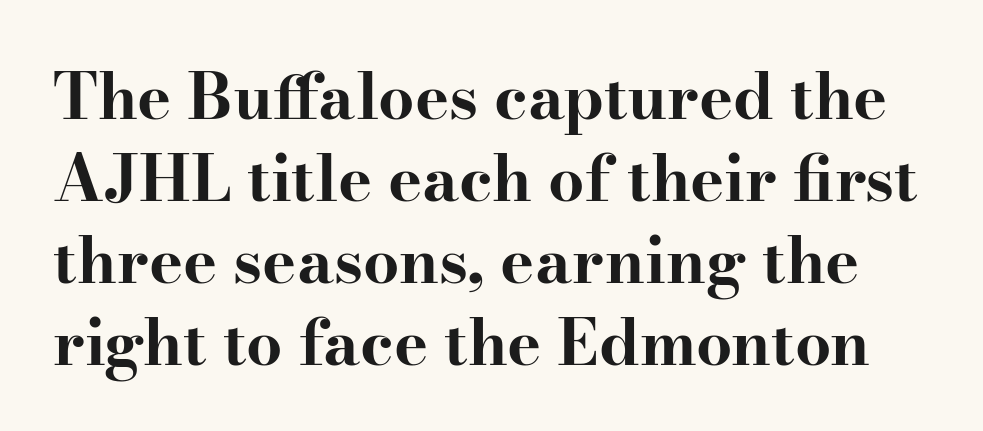
Quick note: interline space is typical. The letters carry serifs — small finishing strokes at the ends of their stems. The passage shown is typed in a proportional face where columns would drift. As a designer I'd log this as weight 700, bold. The passage shown has conventional tracking throughout. Lines of text with bare space underneath.
